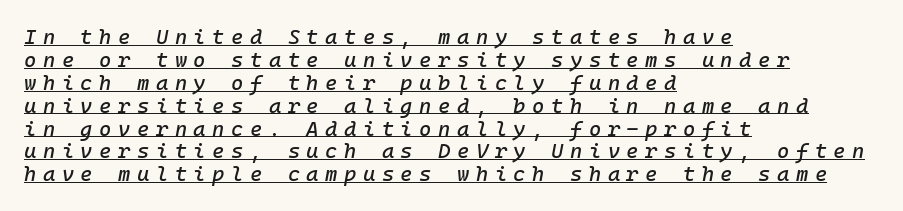
{"italic": "yes", "lean": "right", "slant_degrees": 10, "underline": "yes", "align": "left", "line_spacing": "tight", "line_spacing_ratio": 1.09, "letter_spacing": "wide", "letter_spacing_em": 0.31, "glyph_px": 21}
